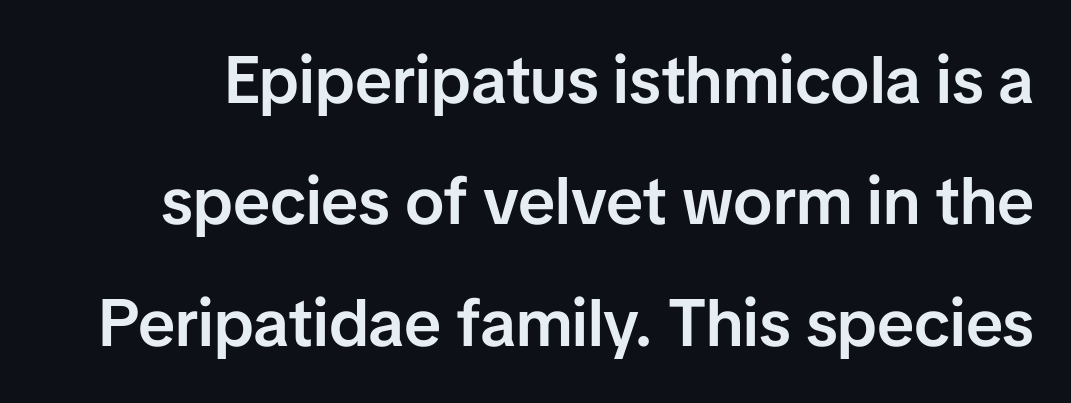
Q: Is the text bold? A: Semi-bold.
Q: Is the text italic (slanted)? A: No, it is upright.
Q: Is the typeface a serif or a sans-serif typeface? A: Sans-serif.
Q: Is the text underlined? A: No.
Q: Is the spacing between letters normal or unusually wide? A: Normal.
Q: Width (condensed, normal, or wide)? A: Normal.
Q: Stroke contrast? A: Low.
Q: x-height? A: Medium.
Q: Monospaced? A: No.
